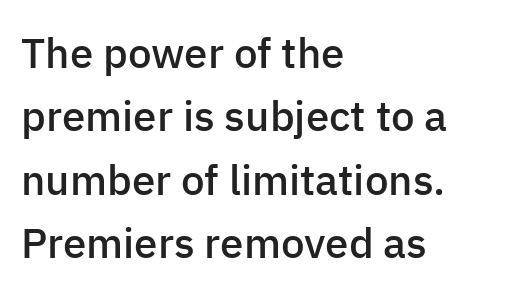
The image shows 42 px semibold sans-serif type, upright; set left-aligned, normal line spacing (1.51x), normal letter spacing, not underlined; low stroke contrast and a medium x-height.
